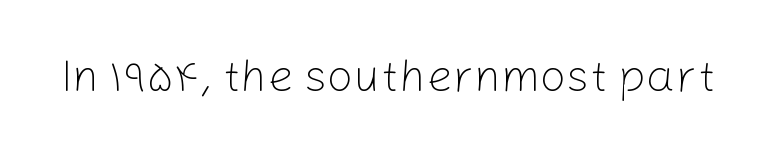
The image shows 46 px light sans-serif type, upright; set normal letter spacing, not underlined; low stroke contrast and a medium x-height.
